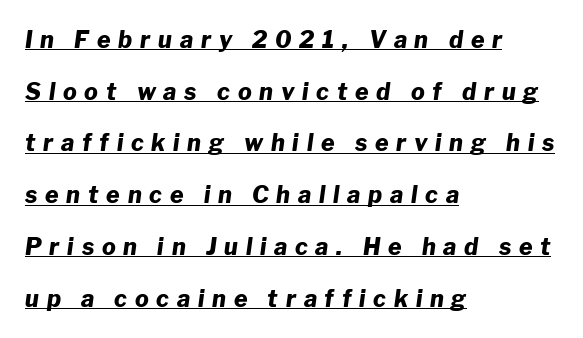
The image shows 23 px bold type, italic (leaning right); set left-aligned, loose line spacing (2.25x), unusually wide letter spacing (+0.34 em), underlined.
